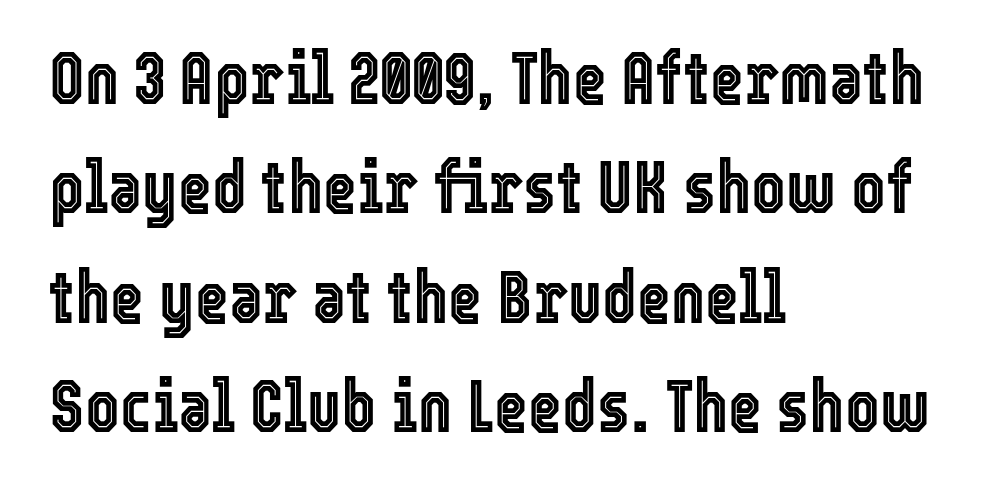
{"italic": "no", "width": "condensed", "x_height": "medium", "monospaced": "no", "underline": "no", "align": "left", "line_spacing": "normal", "line_spacing_ratio": 1.5, "letter_spacing": "normal", "letter_spacing_em": 0.0, "glyph_px": 73}
